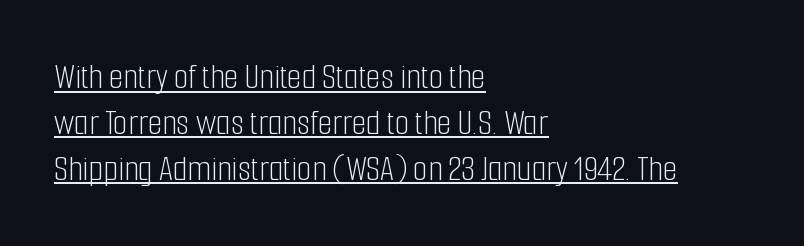
The image shows 37 px light, condensed sans-serif type, upright; set left-aligned, line spacing 1.24x, normal letter spacing, underlined; low stroke contrast and a medium x-height.
